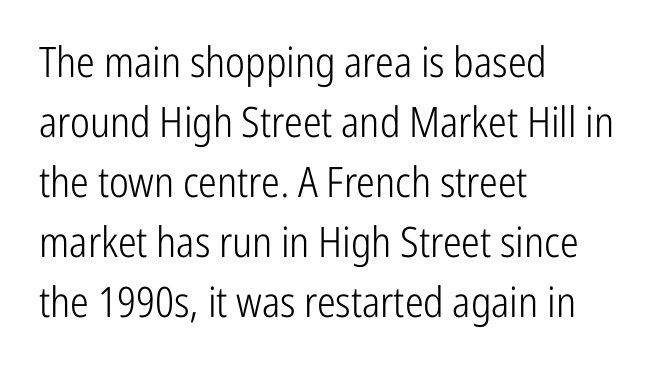
The image shows 42 px light, condensed sans-serif type, upright; set left-aligned, normal line spacing (1.43x), normal letter spacing, not underlined; low stroke contrast and a medium x-height.
